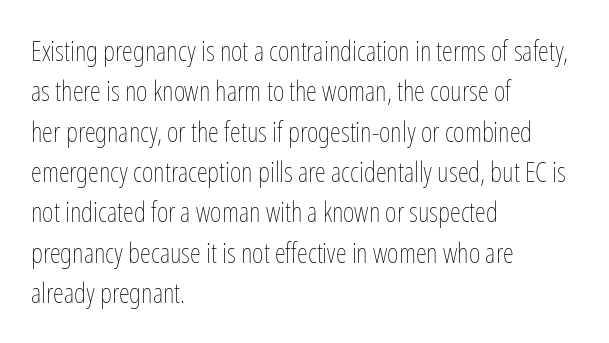
Q: Is the text bold? A: No.
Q: Is the text italic (slanted)? A: No, it is upright.
Q: Is the text underlined? A: No.
Q: How is the paragraph aligned? A: Left-aligned.
Q: Is the spacing between letters normal or unusually wide? A: Normal.
Q: Is the spacing between lines tight, normal or loose? A: Normal.
Q: Width (condensed, normal, or wide)? A: Condensed.
Q: Stroke contrast? A: Low.
Q: x-height? A: Medium.
Q: Monospaced? A: No.
